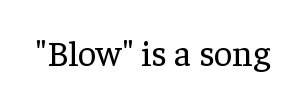
Q: Is the text bold? A: No.
Q: Is the text italic (slanted)? A: No, it is upright.
Q: Is the typeface a serif or a sans-serif typeface? A: Serif.
Q: Is the text underlined? A: No.
Q: Is the spacing between letters normal or unusually wide? A: Normal.
Q: Width (condensed, normal, or wide)? A: Normal.
Q: Stroke contrast? A: Low.
Q: x-height? A: Medium.
Q: Monospaced? A: No.
